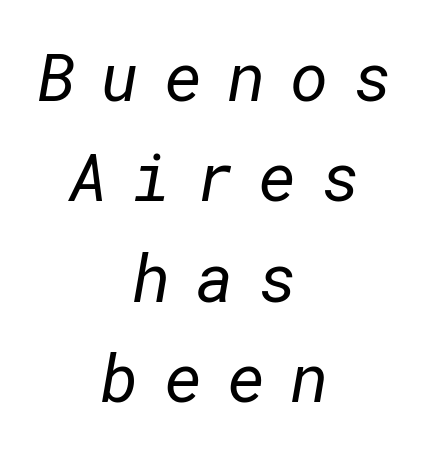
In terms of letterspacing, this is a distinctly airy, spread setting. In terms of leading, this rendering sits right in the middle. These lines stack symmetrically, like a column narrowing and widening about its center. A clean baseline with only descenders dipping below it. Observe the absence of serifs on each vertical stroke in this sample.
